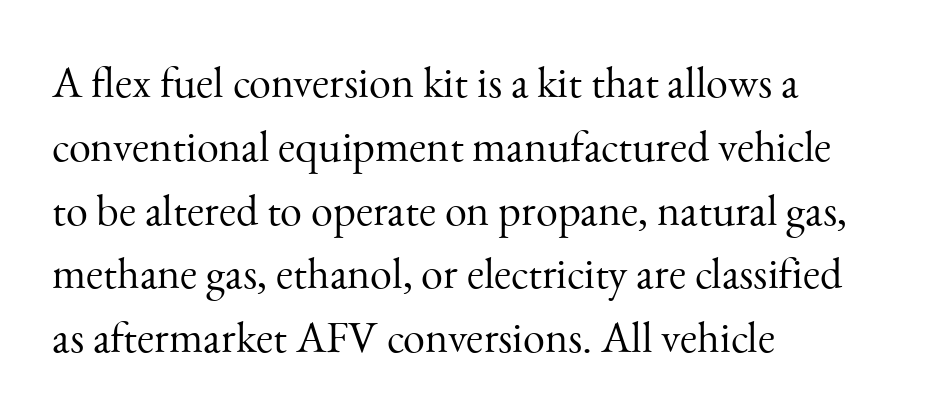
Q: Is the text bold? A: No.
Q: Is the text italic (slanted)? A: No, it is upright.
Q: Is the typeface a serif or a sans-serif typeface? A: Serif.
Q: Is the text underlined? A: No.
Q: How is the paragraph aligned? A: Left-aligned.
Q: Is the spacing between letters normal or unusually wide? A: Normal.
Q: Is the spacing between lines tight, normal or loose? A: Normal.
Q: Width (condensed, normal, or wide)? A: Normal.
Q: Stroke contrast? A: Medium.
Q: x-height? A: Small.
Q: Monospaced? A: No.
